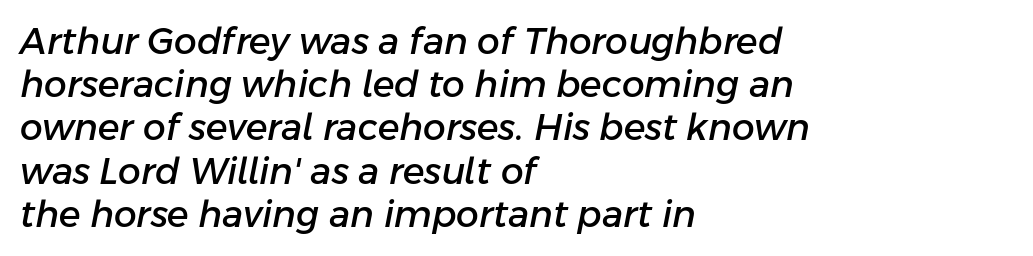
The image shows 36 px text type, italic (leaning right); set left-aligned, line spacing 1.2x, normal letter spacing, not underlined; low stroke contrast and a medium x-height.
